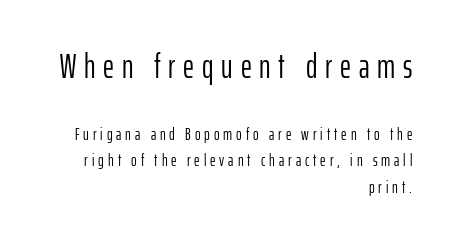
Nothing sits at the stroke ends, so this counts as sans-serif. The tracking reads as deliberately expanded to a designer's eye. Any mark beneath the type? The region is blank. Compared with typical paragraphs, the rows here are spaced about the same. This layout puts the oversized block above and the modest block below. The rendering uses natural spacing where letterforms have individual widths.
